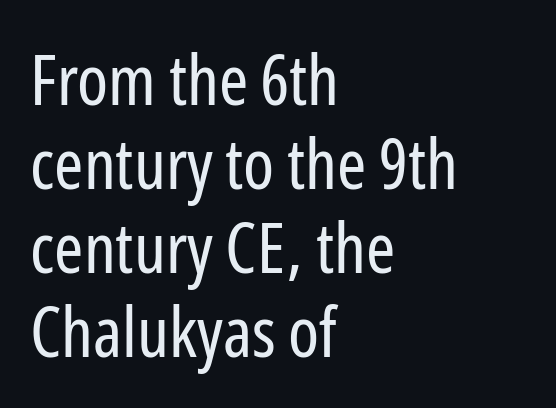
A clean baseline with only descenders dipping below it. The font family rendered here belongs to the sans-serif group. Character widths vary here, with narrow letters taking less room than wide ones. No italicization has been applied; the sample stays upright.
